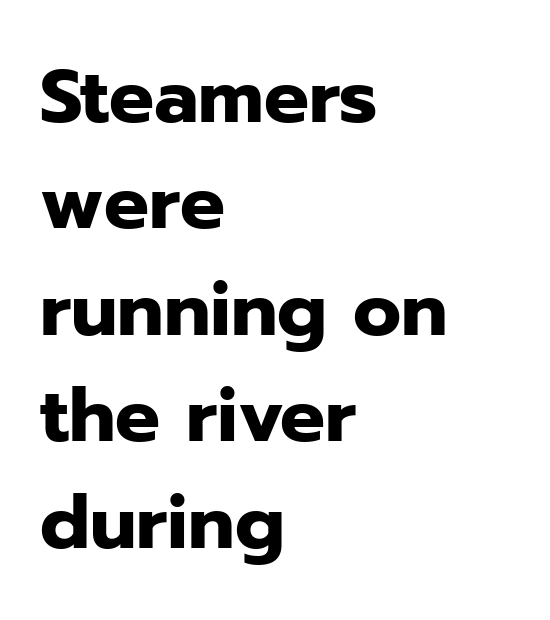
The image shows 75 px heavy sans-serif type, upright; set left-aligned, normal line spacing (1.42x), normal letter spacing, not underlined; low stroke contrast and a medium x-height.
